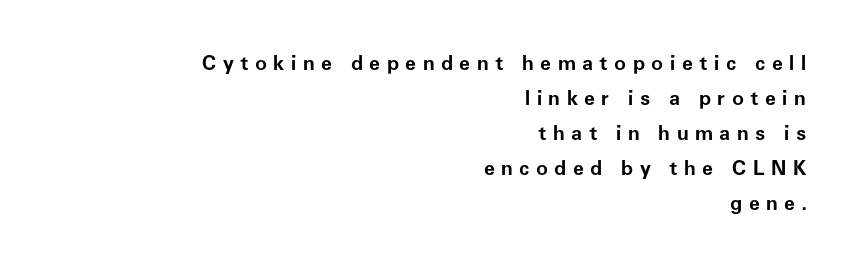
You'd pick this weight for a headline — it's a proper bold. Typeset ragged left — the right edge is the straight one. The passage shown has open, widely tracked lettering throughout. These lines were composed using upright roman letters. The foot of each line stays bare and open.
